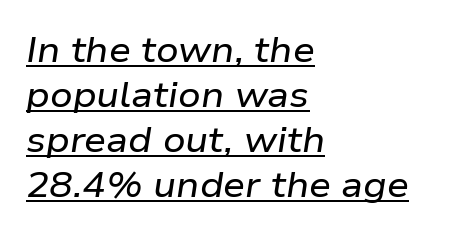
The image shows 35 px wide type, italic (leaning right); set left-aligned, normal line spacing (1.29x), normal letter spacing, underlined; low stroke contrast and a medium x-height.
